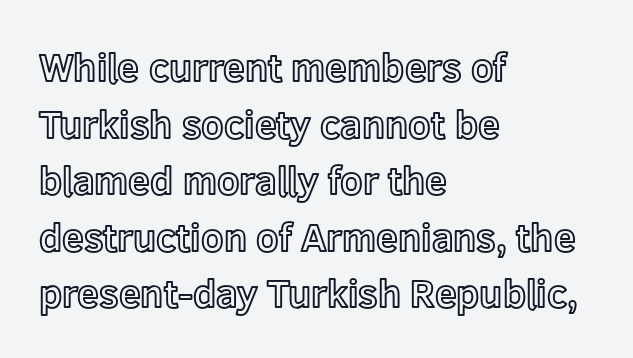
{"italic": "no", "width": "normal", "x_height": "medium", "monospaced": "no", "underline": "no", "align": "left", "line_spacing": "normal", "line_spacing_ratio": 1.45, "letter_spacing": "normal", "letter_spacing_em": 0.0, "glyph_px": 39}
